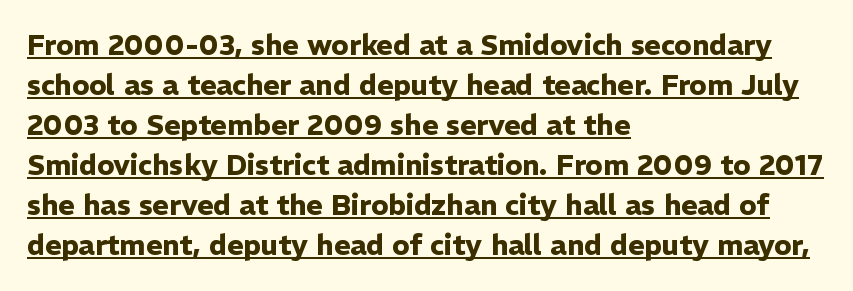
The image shows 28 px heavy sans-serif type, upright; set left-aligned, normal line spacing (1.43x), normal letter spacing, underlined; low stroke contrast and a medium x-height.
